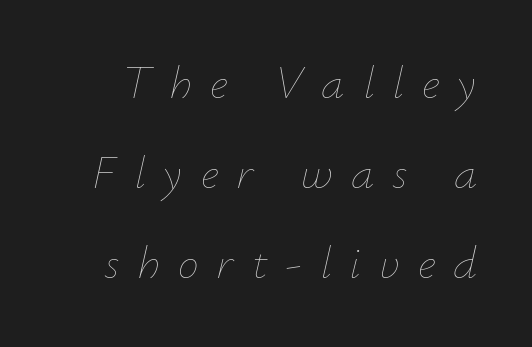
Does the leading feel generous? Absolutely, it's lavish. Letters have the restrained weight of plain body copy at most. An italicized treatment has been applied to the whole sample. Lines of text with bare space underneath. The gaps between neighbouring characters are conspicuously large. Looks like regular typesetting: each glyph gets only the width it needs.
